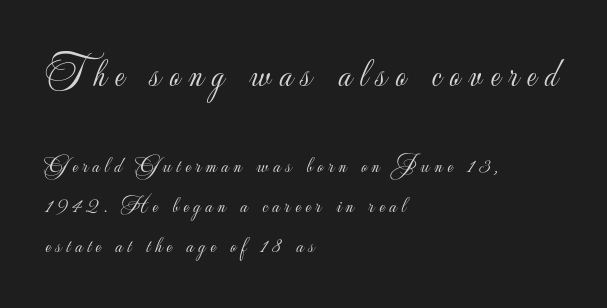
{"serif": "no", "bold": "no", "weight": "light", "width": "normal", "stroke_contrast": "low", "x_height": "small", "monospaced": "no", "underline": "no", "align": "left", "line_spacing_ratio": 1.74, "letter_spacing": "wide", "letter_spacing_em": 0.21, "larger_block": "first", "size_ratio": 1.78, "glyph_px": 41}
